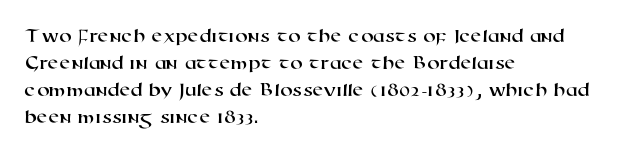
Letters rest on an invisible, unmarked baseline. All the whitespace from short lines collects on the right. Standard letterfit; no display-style spreading of the glyphs. Is there much room between lines? A standard amount, neither cramped nor airy.
